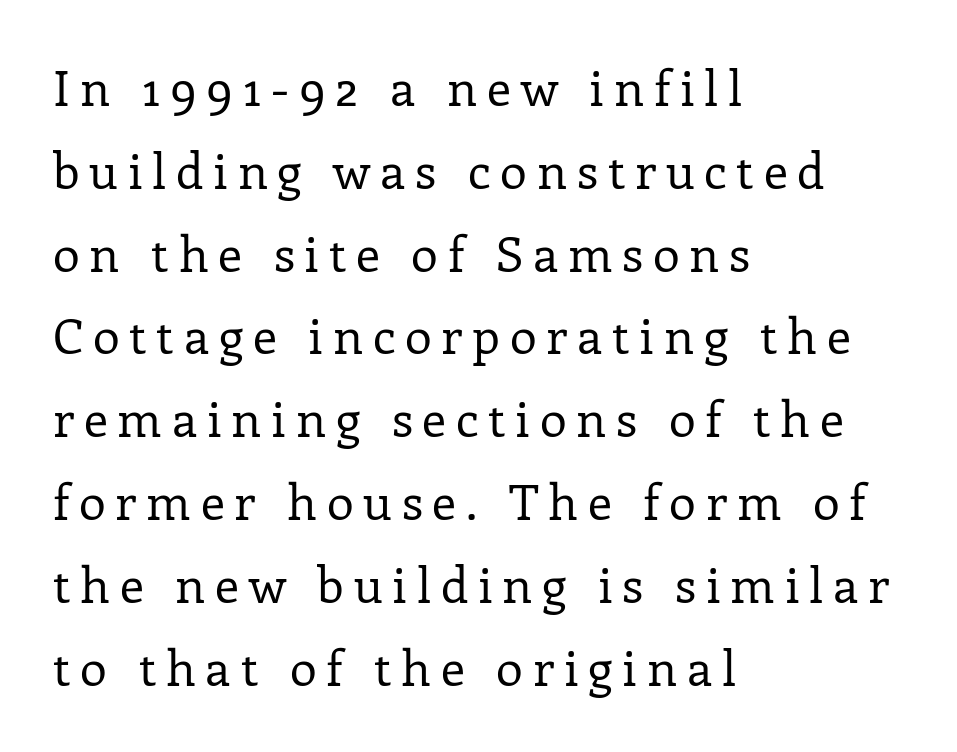
{"serif": "yes", "italic": "no", "bold": "no", "weight": "regular", "width": "normal", "stroke_contrast": "low", "x_height": "medium", "monospaced": "no", "underline": "no", "align": "left", "line_spacing": "normal", "line_spacing_ratio": 1.69, "letter_spacing": "wide", "letter_spacing_em": 0.2, "glyph_px": 49}
